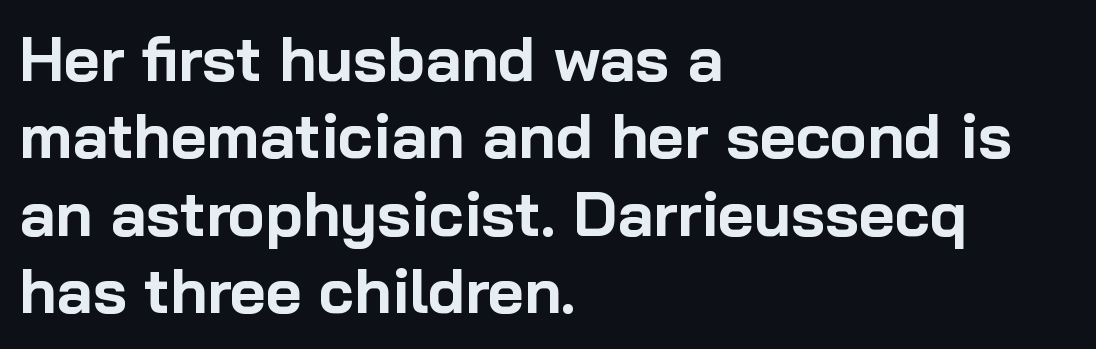
{"serif": "no", "italic": "no", "bold": "yes", "weight": "bold", "width": "normal", "stroke_contrast": "low", "x_height": "medium", "monospaced": "no", "underline": "no", "align": "left", "line_spacing": "normal", "line_spacing_ratio": 1.25, "letter_spacing": "normal", "letter_spacing_em": 0.0, "glyph_px": 62}
